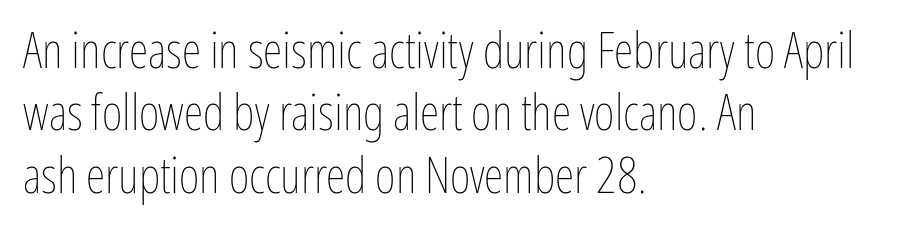
The image shows 50 px thin, condensed type, upright; set left-aligned, normal line spacing (1.25x), normal letter spacing, not underlined; low stroke contrast and a medium x-height.
